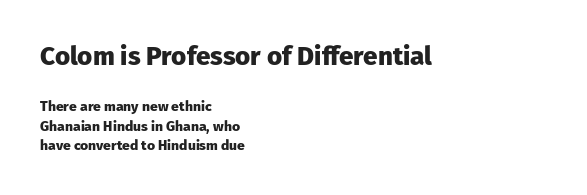
Quick note: not italic, upright. The lines are quadded left. Reading top to bottom, the characters get smaller at the block break. Nothing unusual about the tracking: characters are spaced as the font intends. Thick stems and heavy bowls — unmistakably bold. Reading down the column, the eye jumps a familiar distance to each next line.
